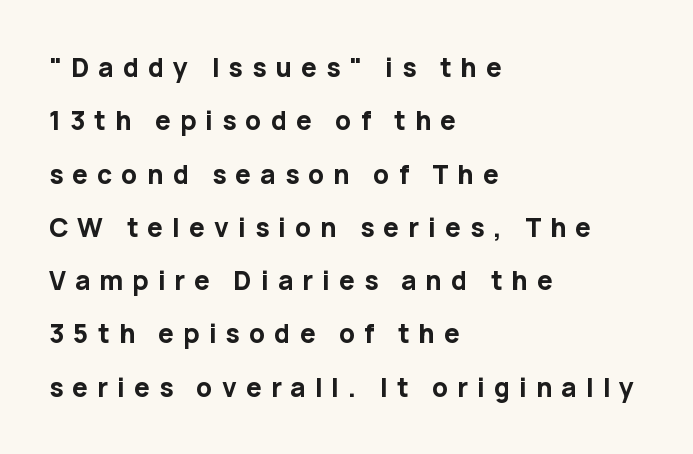
{"italic": "no", "bold": "yes", "underline": "no", "align": "left", "line_spacing": "loose", "line_spacing_ratio": 2.05, "letter_spacing": "wide", "letter_spacing_em": 0.35, "glyph_px": 26}
